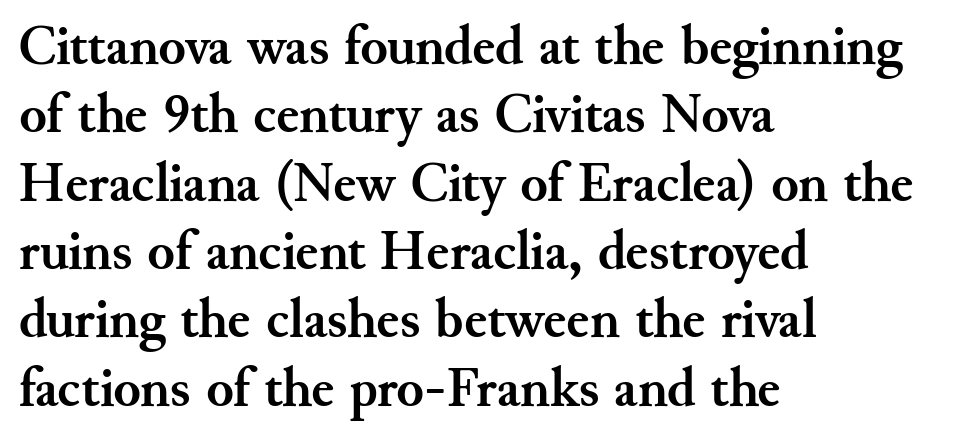
{"serif": "yes", "italic": "no", "bold": "yes", "weight": "semibold", "width": "normal", "stroke_contrast": "medium", "x_height": "small", "monospaced": "no", "underline": "no", "align": "left", "line_spacing_ratio": 1.22, "letter_spacing": "normal", "letter_spacing_em": 0.0, "glyph_px": 56}
